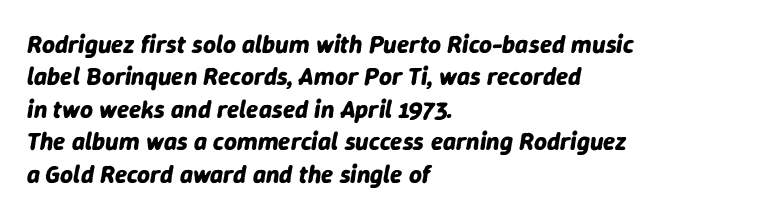
Plain, unruled lines of type. Each new line begins a customary step beneath the previous one. The setting favours the left margin, as ordinary paragraphs usually do. The glyphs have the mass of a bold cut.
